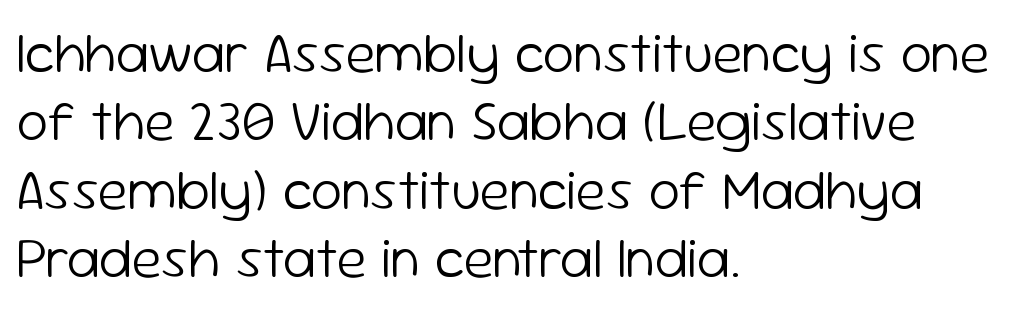
Q: Is the text bold? A: No.
Q: Is the text italic (slanted)? A: No, it is upright.
Q: Is the typeface a serif or a sans-serif typeface? A: Sans-serif.
Q: Is the text underlined? A: No.
Q: How is the paragraph aligned? A: Left-aligned.
Q: Is the spacing between letters normal or unusually wide? A: Normal.
Q: Width (condensed, normal, or wide)? A: Normal.
Q: Stroke contrast? A: Low.
Q: x-height? A: Medium.
Q: Monospaced? A: No.
